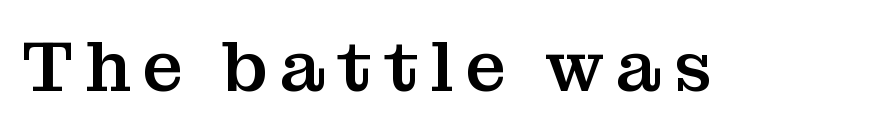
Q: Is the text italic (slanted)? A: No, it is upright.
Q: Is the typeface a serif or a sans-serif typeface? A: Serif.
Q: Is the text underlined? A: No.
Q: Width (condensed, normal, or wide)? A: Normal.
Q: Stroke contrast? A: Medium.
Q: x-height? A: Medium.
Q: Monospaced? A: No.
